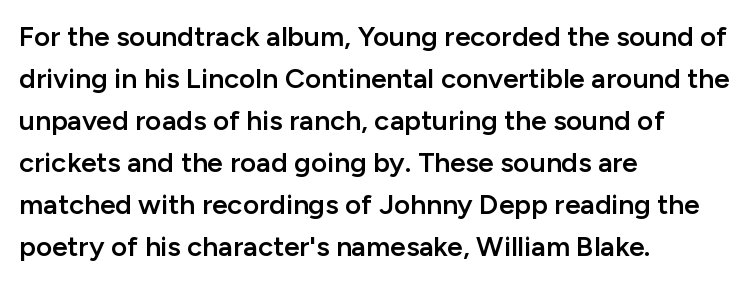
The image shows 28 px semibold sans-serif type, upright; set left-aligned, normal line spacing (1.5x), normal letter spacing, not underlined; low stroke contrast and a medium x-height.
